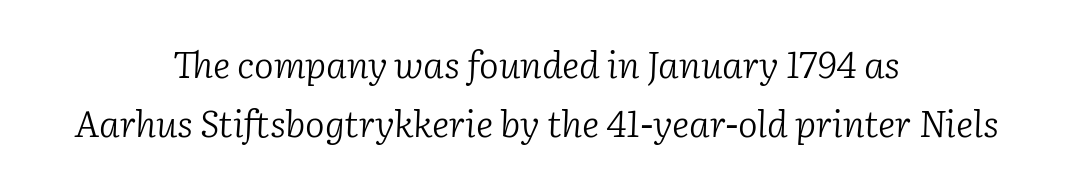
{"serif": "yes", "italic": "yes", "lean": "right", "slant_degrees": 2, "bold": "no", "weight": "light", "width": "normal", "stroke_contrast": "low", "x_height": "medium", "monospaced": "no", "underline": "no", "align": "center", "line_spacing": "normal", "line_spacing_ratio": 1.6, "letter_spacing": "normal", "letter_spacing_em": 0.0, "glyph_px": 37}
